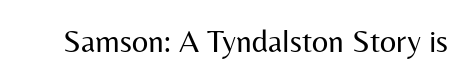
The typesetting does not lean heavy: it is not bold. Compared with typical body copy, the letter spacing here is the same. The type family on display is of the sans-serif kind. A typesetter would call this proportional, since set widths differ per character.
